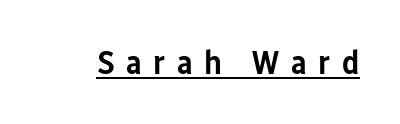
{"serif": "no", "italic": "no", "bold": "semi", "weight": "semibold", "width": "condensed", "stroke_contrast": "low", "x_height": "medium", "monospaced": "no", "underline": "yes", "letter_spacing": "wide", "letter_spacing_em": 0.34, "glyph_px": 34}
